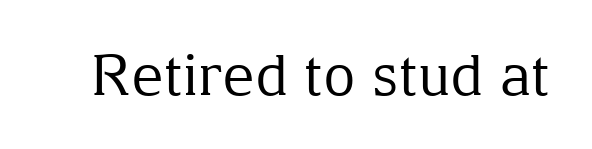
Characters remain perfectly vertical along every line. The designer went with a serif here, giving each stem small feet. This sample uses plain, unmodified letter spacing. Stroke mass is kept to a normal reading level or below. Note the varied advance widths — an 'i' is clearly narrower than an 'm'.
